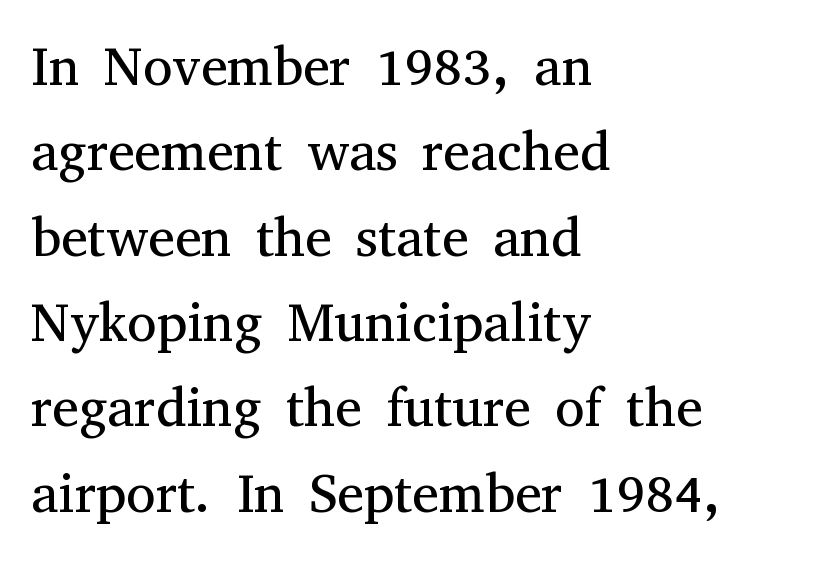
{"serif": "yes", "italic": "no", "bold": "no", "weight": "regular", "width": "normal", "stroke_contrast": "medium", "x_height": "medium", "monospaced": "no", "underline": "no", "align": "left", "line_spacing": "normal", "line_spacing_ratio": 1.58, "letter_spacing": "normal", "letter_spacing_em": 0.0, "glyph_px": 54}
